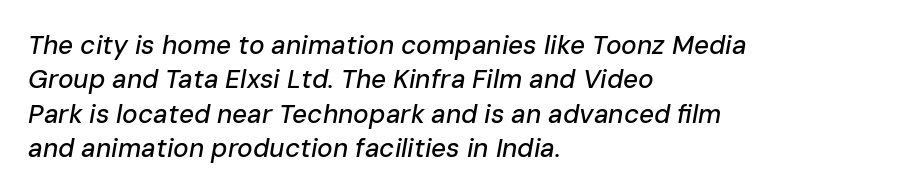
{"italic": "yes", "lean": "right", "slant_degrees": 10, "underline": "no", "align": "left", "line_spacing": "normal", "line_spacing_ratio": 1.32, "letter_spacing": "normal", "letter_spacing_em": 0.0, "glyph_px": 26}
